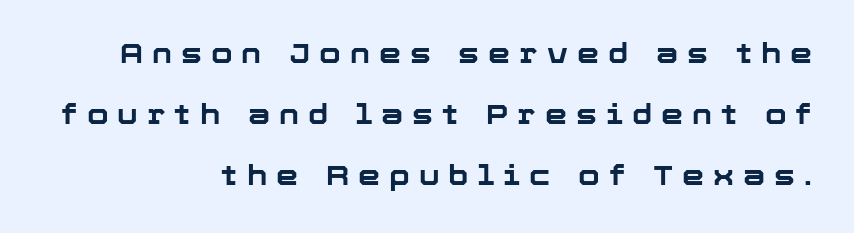
Q: Is the text bold? A: Yes.
Q: Is the text italic (slanted)? A: No, it is upright.
Q: Is the typeface a serif or a sans-serif typeface? A: Sans-serif.
Q: Is the text underlined? A: No.
Q: How is the paragraph aligned? A: Right-aligned.
Q: Is the spacing between letters normal or unusually wide? A: Unusually wide.
Q: Is the spacing between lines tight, normal or loose? A: Loose.
Q: Width (condensed, normal, or wide)? A: Normal.
Q: Stroke contrast? A: Low.
Q: x-height? A: Medium.
Q: Monospaced? A: No.
